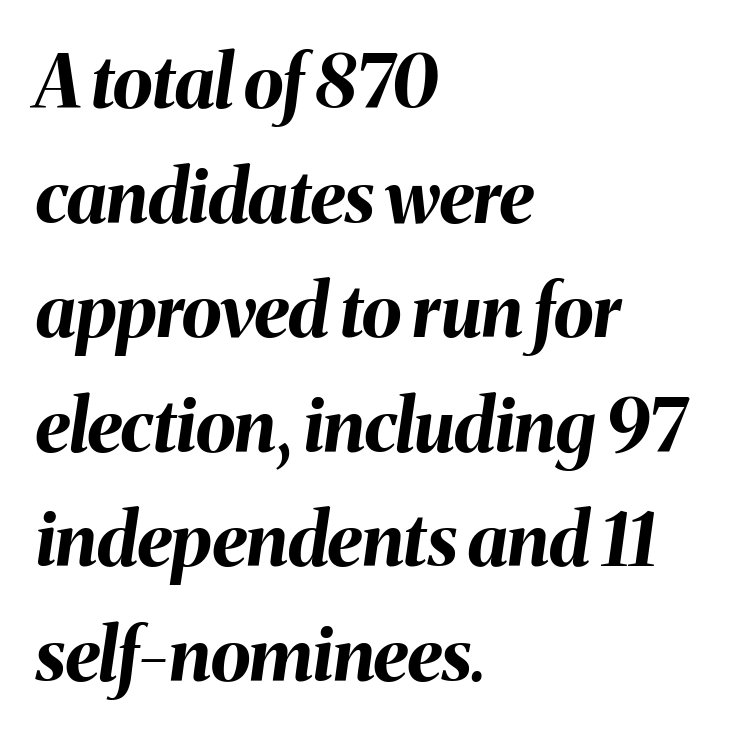
{"italic": "yes", "lean": "right", "slant_degrees": 8, "bold": "yes", "weight": "bold", "width": "normal", "stroke_contrast": "medium", "x_height": "medium", "monospaced": "no", "underline": "no", "align": "left", "line_spacing": "normal", "line_spacing_ratio": 1.57, "letter_spacing": "normal", "letter_spacing_em": 0.0, "glyph_px": 73}
